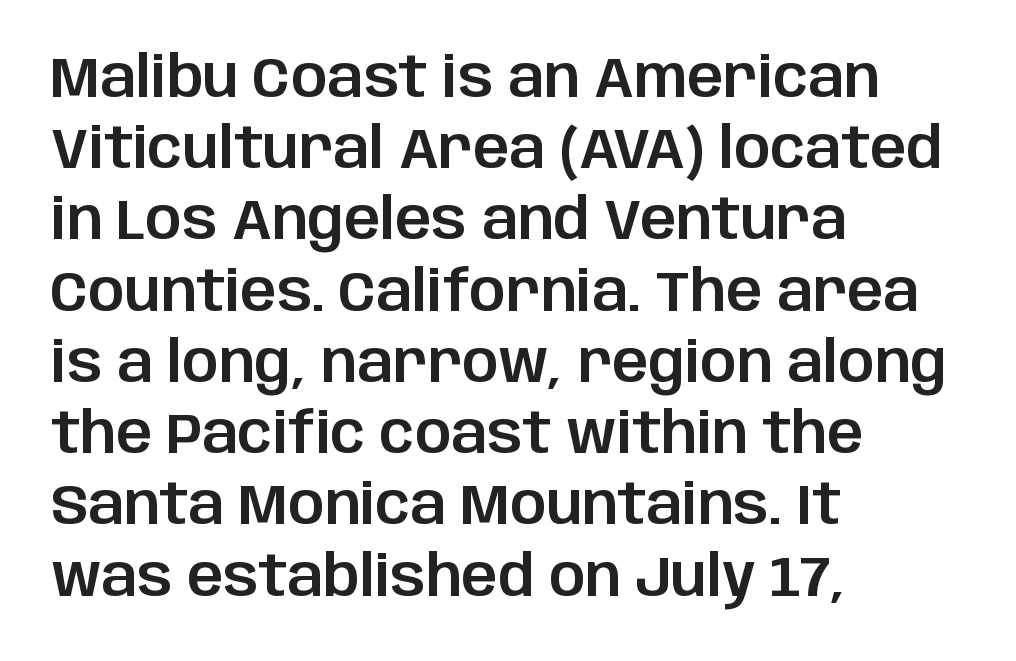
{"serif": "no", "italic": "no", "width": "normal", "stroke_contrast": "low", "x_height": "large", "monospaced": "no", "underline": "no", "align": "left", "line_spacing": "normal", "line_spacing_ratio": 1.25, "letter_spacing": "normal", "letter_spacing_em": 0.0, "glyph_px": 57}
